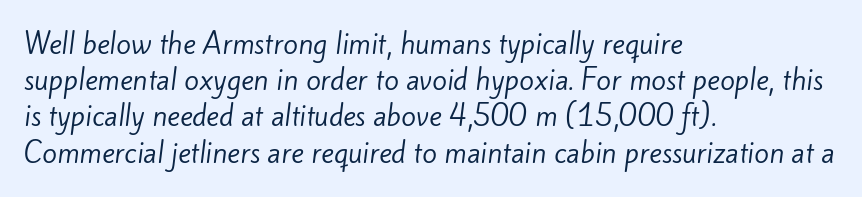
{"bold": "no", "underline": "no", "align": "left", "line_spacing": "normal", "line_spacing_ratio": 1.34, "letter_spacing": "normal", "letter_spacing_em": 0.0, "glyph_px": 27}
